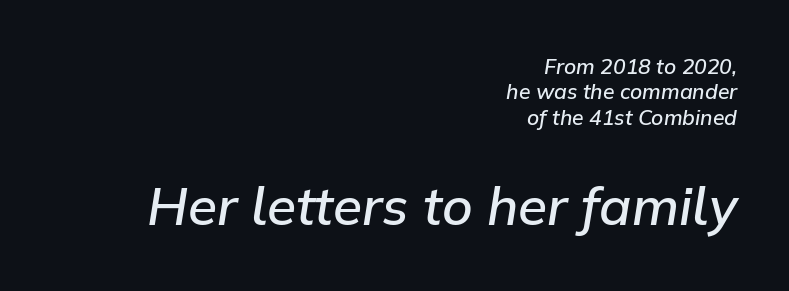
This sample has the flowing, uneven cadence of proportional lettering. Yep, that's italic — everything's leaning. Characters follow at the spacing the type designer built in. On the weight axis this lands at semibold, roughly 600. Bare-footed words on every line.
